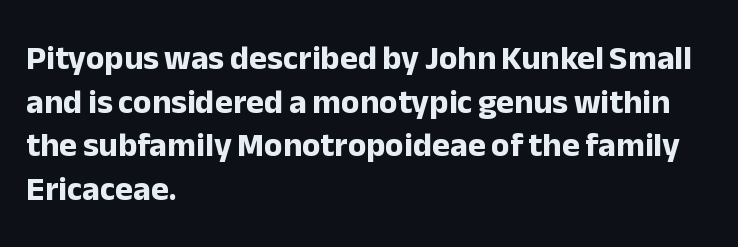
The image shows 34 px bold sans-serif type, upright; set left-aligned, normal line spacing (1.28x), normal letter spacing, not underlined; low stroke contrast and a medium x-height.
